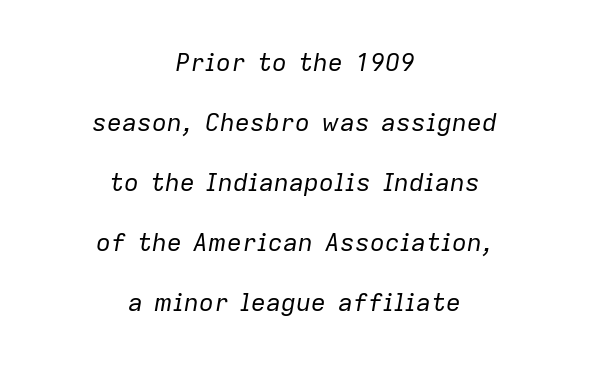
{"italic": "yes", "lean": "right", "slant_degrees": 9, "bold": "no", "underline": "no", "align": "center", "line_spacing": "loose", "line_spacing_ratio": 2.4, "letter_spacing": "normal", "letter_spacing_em": 0.0, "glyph_px": 25}
